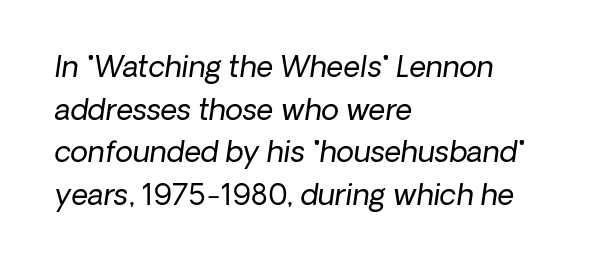
Is the letter spacing exaggerated? No — it looks like the ordinary default. Observe the lean: these are italic letterforms. This sample has the flowing, uneven cadence of proportional lettering. Compared with a typical body face, this is equally light or lighter still. The block of text has a typical density, with ordinary space between rows.
